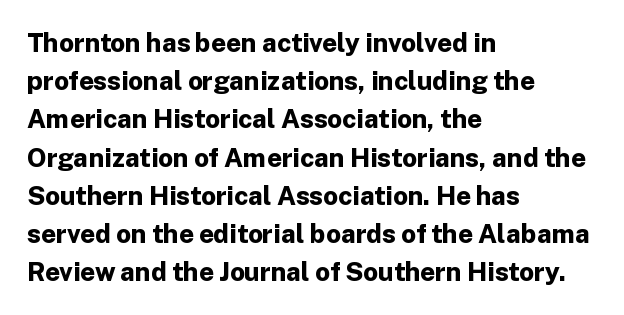
{"italic": "no", "bold": "yes", "underline": "no", "align": "left", "line_spacing": "normal", "line_spacing_ratio": 1.47, "letter_spacing": "normal", "letter_spacing_em": 0.0, "glyph_px": 26}
